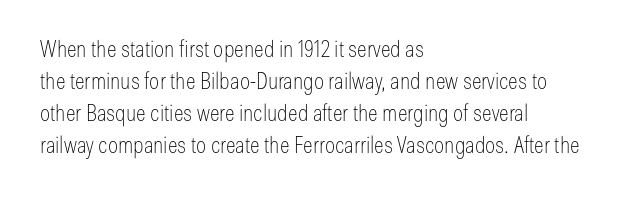
The image shows 23 px text type, upright; set left-aligned, normal line spacing (1.39x), normal letter spacing, not underlined.
